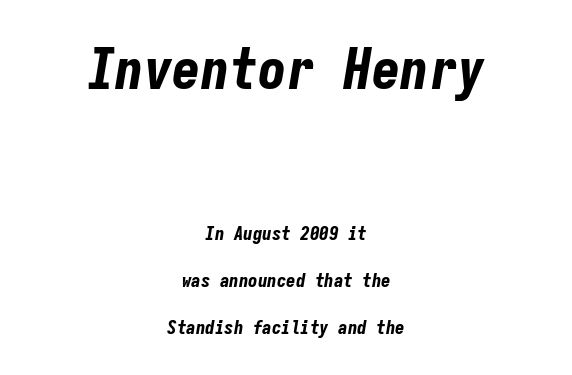
{"italic": "yes", "lean": "right", "slant_degrees": 9, "bold": "yes", "weight": "bold", "width": "condensed", "stroke_contrast": "low", "x_height": "medium", "monospaced": "yes", "underline": "no", "align": "center", "line_spacing": "loose", "line_spacing_ratio": 2.48, "letter_spacing": "normal", "letter_spacing_em": 0.0, "larger_block": "first", "size_ratio": 3.0, "glyph_px": 57}
